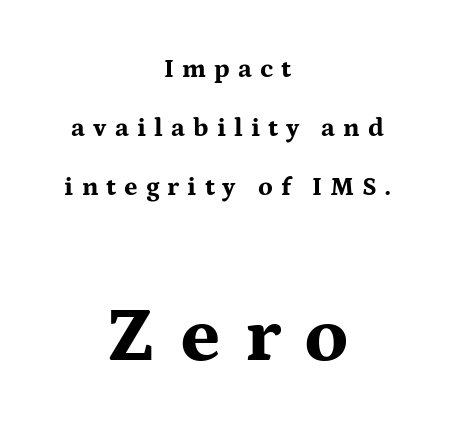
Q: Is the text bold? A: Yes.
Q: Is the text italic (slanted)? A: No, it is upright.
Q: Is the typeface a serif or a sans-serif typeface? A: Serif.
Q: Is the text underlined? A: No.
Q: How is the paragraph aligned? A: Centered.
Q: Is the spacing between letters normal or unusually wide? A: Unusually wide.
Q: Is the spacing between lines tight, normal or loose? A: Loose.
Q: Which block of text is set in a larger size, the first (top) or the second (bottom)? A: The second (bottom) one.
Q: Width (condensed, normal, or wide)? A: Wide.
Q: Stroke contrast? A: Medium.
Q: x-height? A: Medium.
Q: Monospaced? A: No.
